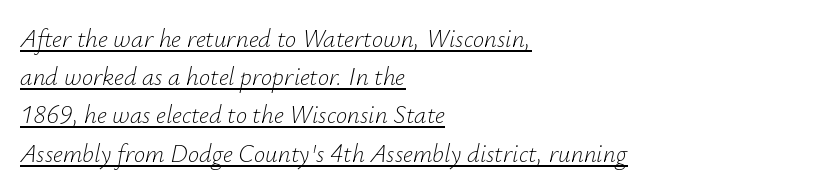
{"italic": "yes", "lean": "right", "slant_degrees": 12, "bold": "no", "underline": "yes", "align": "left", "line_spacing": "normal", "line_spacing_ratio": 1.53, "letter_spacing": "normal", "letter_spacing_em": 0.0, "glyph_px": 25}
